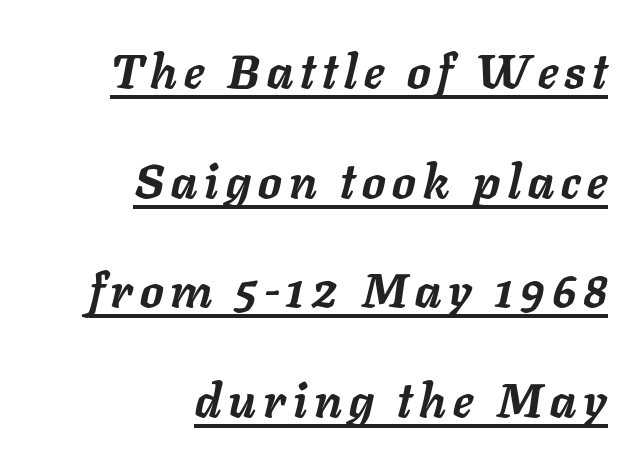
{"italic": "yes", "lean": "right", "slant_degrees": 11, "bold": "yes", "weight": "semibold", "width": "normal", "stroke_contrast": "low", "x_height": "medium", "monospaced": "no", "underline": "yes", "align": "right", "line_spacing": "loose", "line_spacing_ratio": 2.33, "glyph_px": 47}
